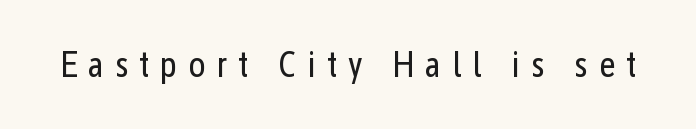
{"serif": "no", "italic": "no", "bold": "no", "weight": "regular", "width": "condensed", "stroke_contrast": "low", "x_height": "medium", "monospaced": "no", "underline": "no", "letter_spacing": "wide", "letter_spacing_em": 0.3, "glyph_px": 36}
